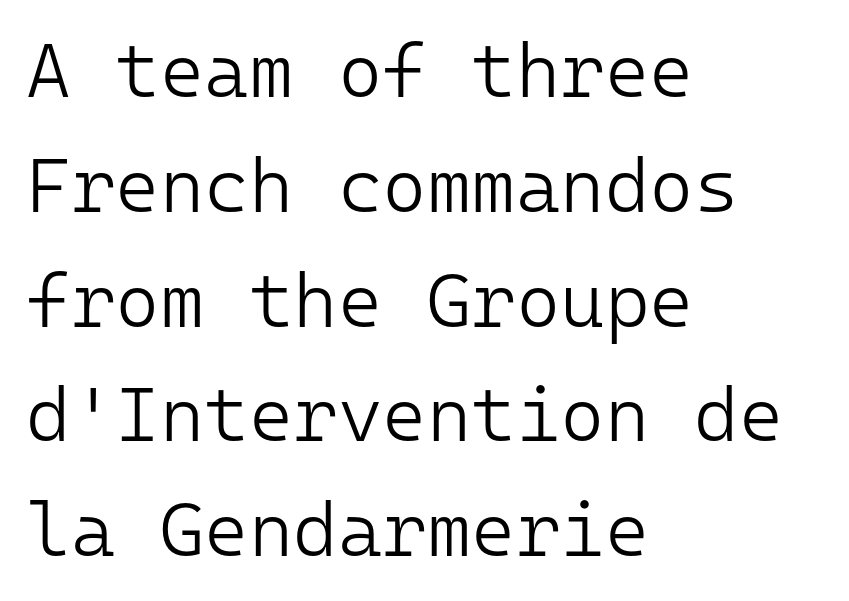
The image shows 76 px light sans-serif type, upright, monospaced; set left-aligned, normal line spacing (1.51x), normal letter spacing, not underlined; low stroke contrast and a medium x-height.
